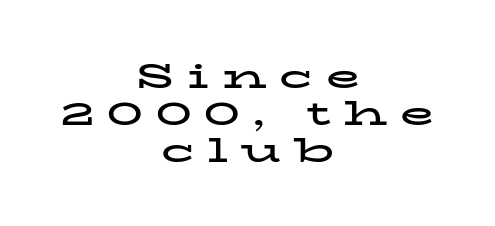
{"serif": "yes", "italic": "no", "bold": "yes", "weight": "bold", "width": "wide", "stroke_contrast": "low", "x_height": "medium", "monospaced": "no", "underline": "no", "align": "center", "line_spacing": "tight", "line_spacing_ratio": 1.06, "letter_spacing": "wide", "letter_spacing_em": 0.37, "glyph_px": 35}
